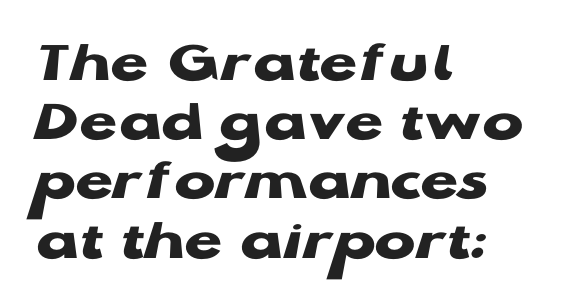
{"serif": "no", "italic": "no", "bold": "yes", "weight": "heavy", "width": "wide", "stroke_contrast": "low", "x_height": "medium", "monospaced": "no", "underline": "no", "align": "left", "line_spacing": "tight", "line_spacing_ratio": 0.97, "letter_spacing": "normal", "letter_spacing_em": 0.0, "glyph_px": 61}
